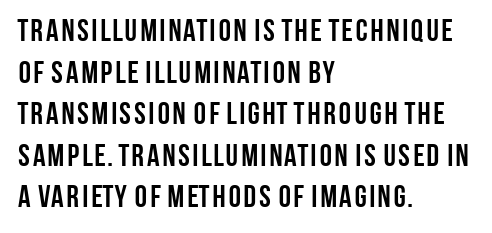
The image shows 31 px semibold, condensed sans-serif type, upright; set left-aligned, normal line spacing (1.34x), normal letter spacing, not underlined; low stroke contrast and a large x-height.
